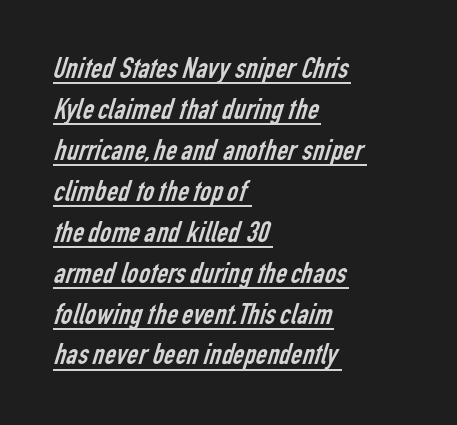
The image shows 31 px regular-weight, condensed sans-serif type; set left-aligned, normal line spacing (1.32x), normal letter spacing, underlined; low stroke contrast and a medium x-height.
